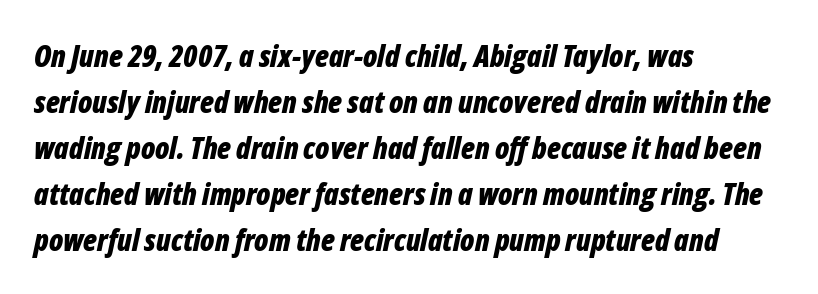
Is the type slanted? Yes — the strokes lean at a clear angle. Successive baselines arrive at the customary interval. A dark, heavy texture on the line: the type is bold. The specimen omits any rule beneath the text block's lines. The passage shown has conventional tracking throughout. Character widths vary here, with narrow letters taking less room than wide ones.
